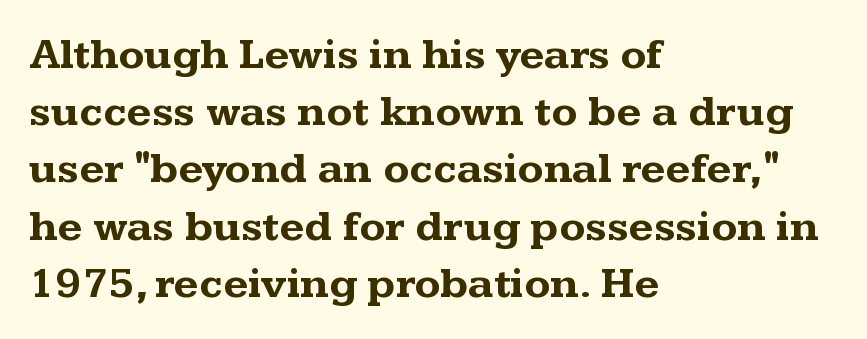
Q: Is the text bold? A: Yes.
Q: Is the text italic (slanted)? A: No, it is upright.
Q: Is the typeface a serif or a sans-serif typeface? A: Serif.
Q: Is the text underlined? A: No.
Q: How is the paragraph aligned? A: Left-aligned.
Q: Is the spacing between letters normal or unusually wide? A: Normal.
Q: Is the spacing between lines tight, normal or loose? A: Normal.
Q: Width (condensed, normal, or wide)? A: Wide.
Q: Stroke contrast? A: Medium.
Q: x-height? A: Medium.
Q: Monospaced? A: No.
